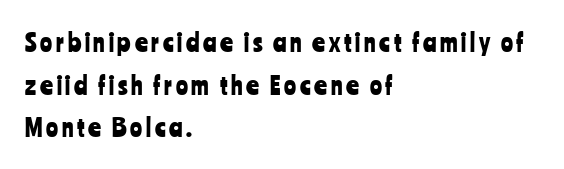
Italic: no, the glyphs are upright roman. The foot of each line stays bare and open. Horizontally, the lines are justified to the leading edge only.
